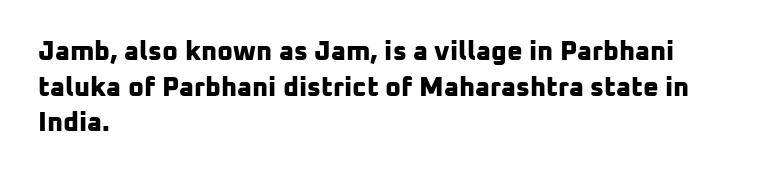
Q: Is the text bold? A: Yes.
Q: Is the text underlined? A: No.
Q: How is the paragraph aligned? A: Left-aligned.
Q: Is the spacing between letters normal or unusually wide? A: Normal.
Q: Is the spacing between lines tight, normal or loose? A: Normal.
